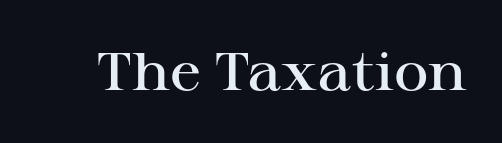
{"serif": "yes", "italic": "no", "bold": "semi", "weight": "semibold", "width": "wide", "stroke_contrast": "high", "x_height": "medium", "monospaced": "no", "underline": "no", "letter_spacing": "normal", "letter_spacing_em": 0.0, "glyph_px": 53}
